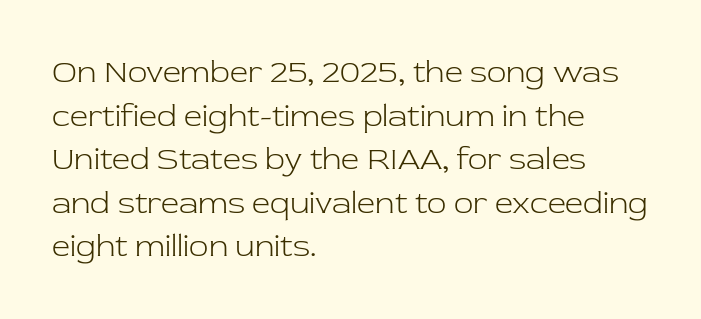
{"serif": "yes", "italic": "no", "bold": "no", "weight": "light", "width": "normal", "stroke_contrast": "low", "x_height": "medium", "monospaced": "no", "underline": "no", "align": "left", "line_spacing": "normal", "line_spacing_ratio": 1.36, "letter_spacing": "normal", "letter_spacing_em": 0.0, "glyph_px": 32}
